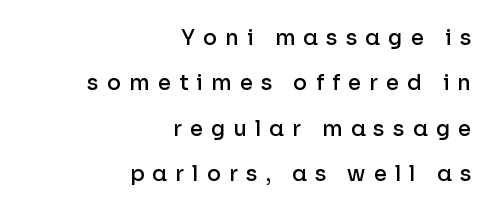
Q: Is the text bold? A: Semi-bold.
Q: Is the text italic (slanted)? A: No, it is upright.
Q: Is the text underlined? A: No.
Q: How is the paragraph aligned? A: Right-aligned.
Q: Is the spacing between letters normal or unusually wide? A: Unusually wide.
Q: Is the spacing between lines tight, normal or loose? A: Loose.
